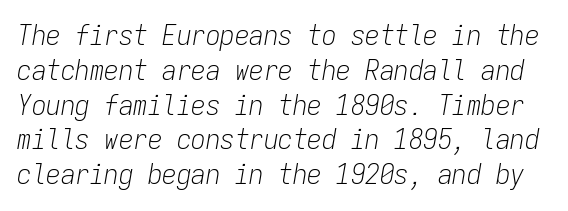
Clear beneath every line of the passage. No extra tracking has been applied to these lines. You could count columns in this text — the font is strictly monospaced. Caption: face not bold, strokes unweighted. Looking at the ascenders, they clearly lean.
